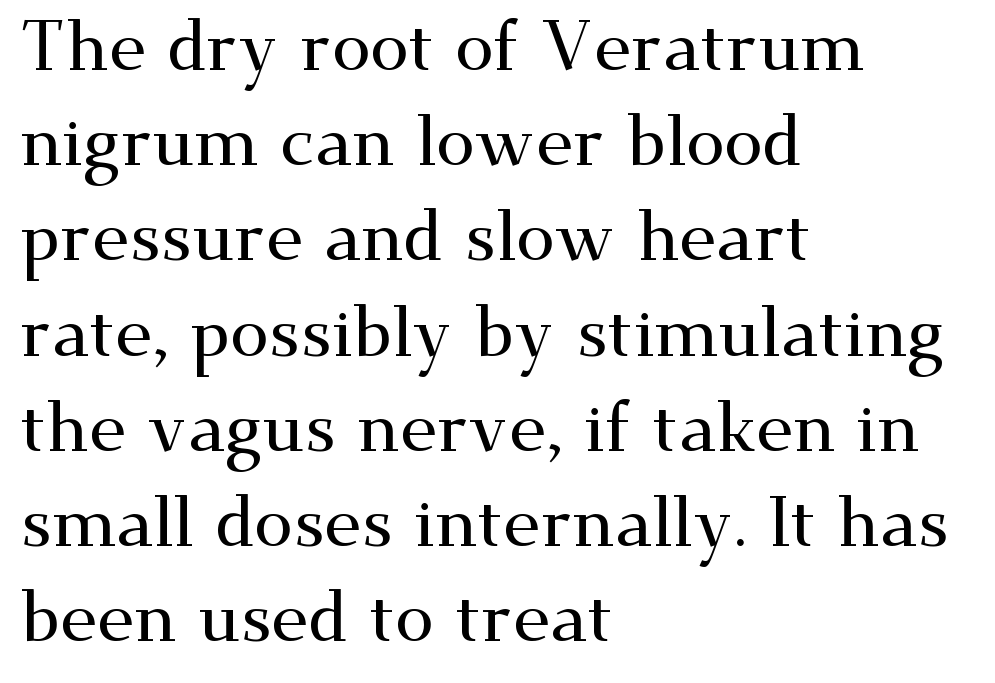
{"serif": "yes", "italic": "no", "width": "wide", "stroke_contrast": "medium", "x_height": "small", "monospaced": "no", "underline": "no", "align": "left", "line_spacing": "normal", "line_spacing_ratio": 1.36, "letter_spacing": "normal", "letter_spacing_em": 0.0, "glyph_px": 70}
